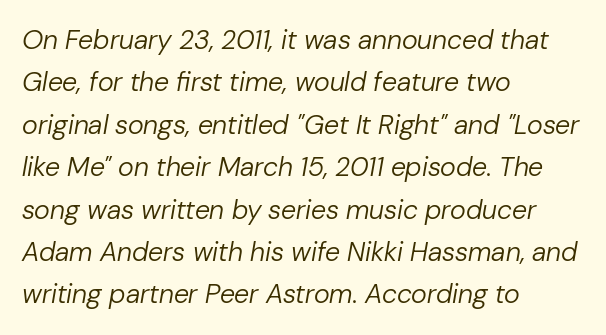
The image shows 27 px text type, italic (leaning right); set left-aligned, normal line spacing (1.57x), normal letter spacing, not underlined.
